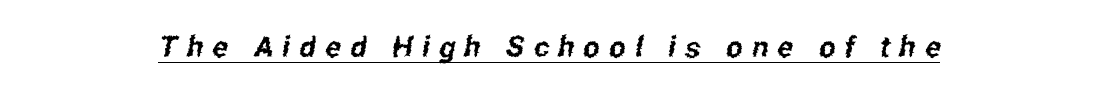
{"serif": "no", "width": "condensed", "stroke_contrast": "low", "x_height": "medium", "monospaced": "no", "underline": "yes", "letter_spacing": "wide", "letter_spacing_em": 0.32, "glyph_px": 29}
